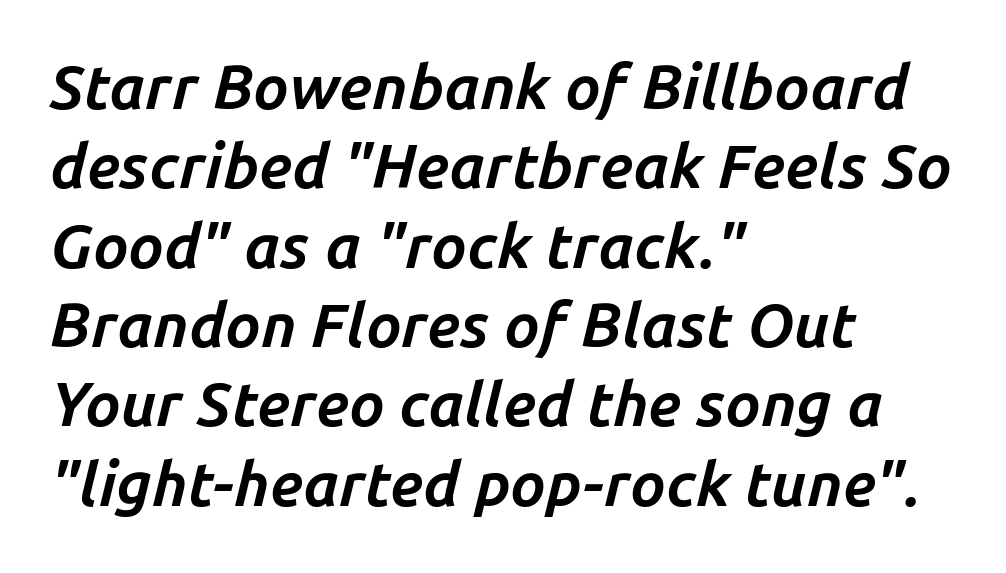
{"italic": "yes", "lean": "right", "slant_degrees": 14, "bold": "yes", "weight": "bold", "width": "normal", "stroke_contrast": "low", "x_height": "medium", "monospaced": "no", "underline": "no", "align": "left", "line_spacing": "normal", "line_spacing_ratio": 1.28, "letter_spacing": "normal", "letter_spacing_em": 0.0, "glyph_px": 62}
